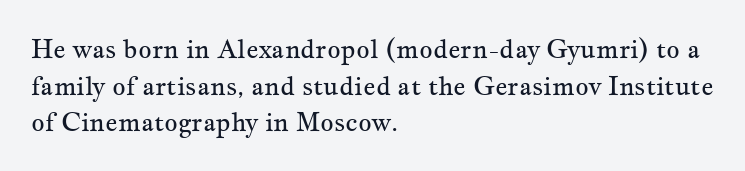
{"italic": "no", "bold": "no", "underline": "no", "align": "left", "line_spacing": "normal", "line_spacing_ratio": 1.41, "letter_spacing": "normal", "letter_spacing_em": 0.0, "glyph_px": 26}
